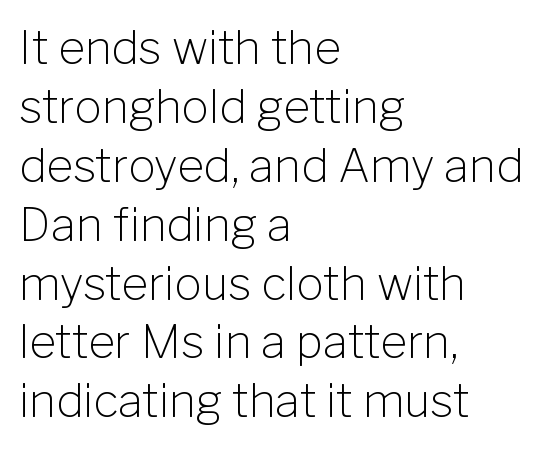
The image shows 46 px light sans-serif type, upright; set left-aligned, normal line spacing (1.28x), normal letter spacing, not underlined; low stroke contrast and a medium x-height.
